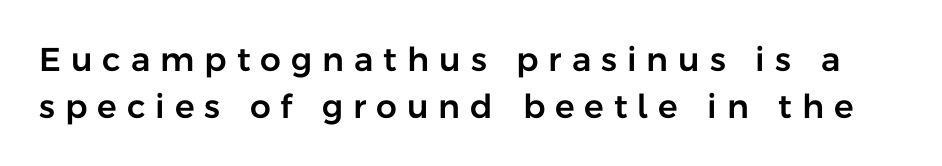
{"serif": "no", "italic": "no", "width": "normal", "stroke_contrast": "low", "x_height": "medium", "monospaced": "no", "underline": "no", "line_spacing": "normal", "line_spacing_ratio": 1.42, "letter_spacing": "wide", "letter_spacing_em": 0.3, "glyph_px": 33}
